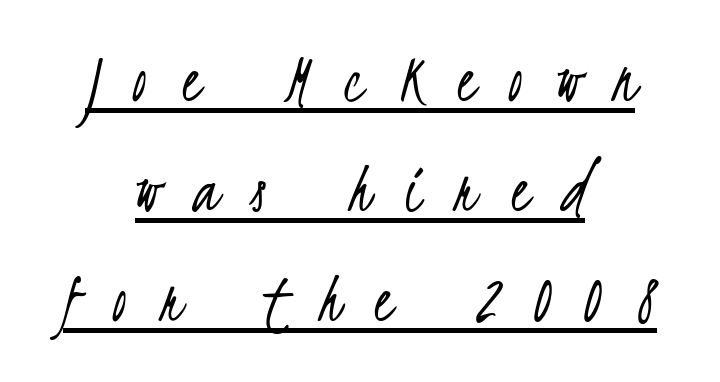
Q: Is the text bold? A: No.
Q: Is the typeface a serif or a sans-serif typeface? A: Sans-serif.
Q: Is the text underlined? A: Yes.
Q: How is the paragraph aligned? A: Centered.
Q: Is the spacing between letters normal or unusually wide? A: Unusually wide.
Q: Is the spacing between lines tight, normal or loose? A: Normal.
Q: Width (condensed, normal, or wide)? A: Condensed.
Q: Stroke contrast? A: Low.
Q: x-height? A: Small.
Q: Monospaced? A: No.
